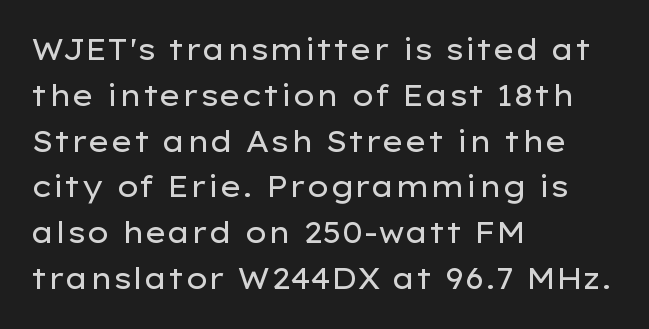
The image shows 29 px regular-weight, wide sans-serif type, upright; set left-aligned, normal line spacing (1.58x), normal letter spacing, not underlined; low stroke contrast and a medium x-height.
